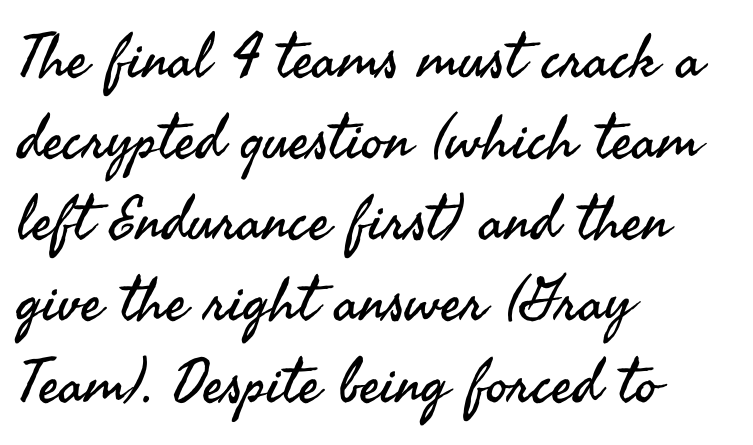
The image shows 61 px regular-weight sans-serif type; set left-aligned, normal line spacing (1.33x), normal letter spacing, not underlined; medium stroke contrast and a small x-height.
